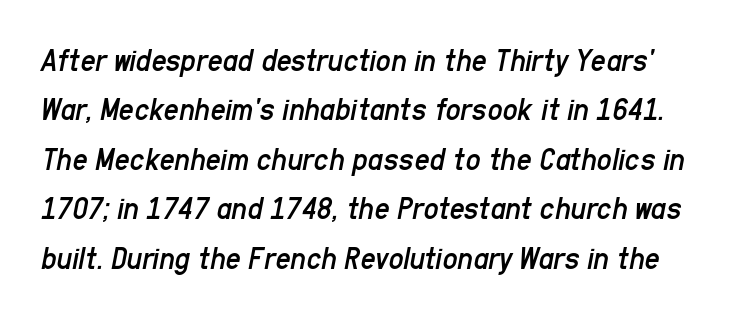
{"italic": "yes", "lean": "right", "slant_degrees": 11, "bold": "no", "weight": "regular", "width": "condensed", "stroke_contrast": "low", "x_height": "medium", "monospaced": "no", "underline": "no", "line_spacing": "normal", "line_spacing_ratio": 1.5, "letter_spacing": "normal", "letter_spacing_em": 0.0, "glyph_px": 33}
